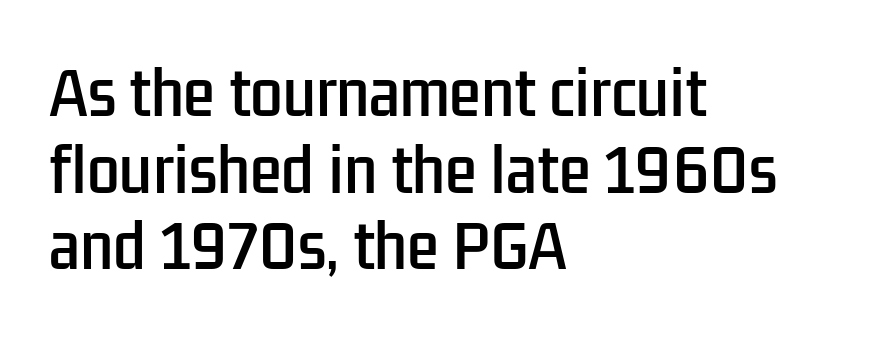
The image shows 58 px condensed sans-serif type, upright; set left-aligned, normal line spacing (1.32x), normal letter spacing, not underlined; low stroke contrast and a medium x-height.
